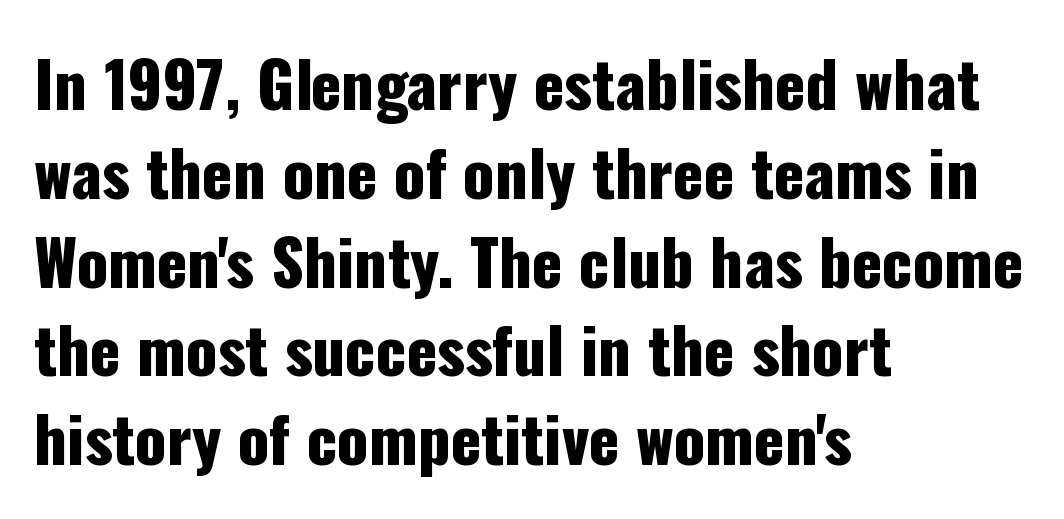
The paragraph shown leans on its left margin. Nobody touched the tracking dial on this one. The face used here is a sans, in the tradition of grotesques and geometrics. How would I describe the line gaps? Plain and ordinary. Bare-footed words on every line.
